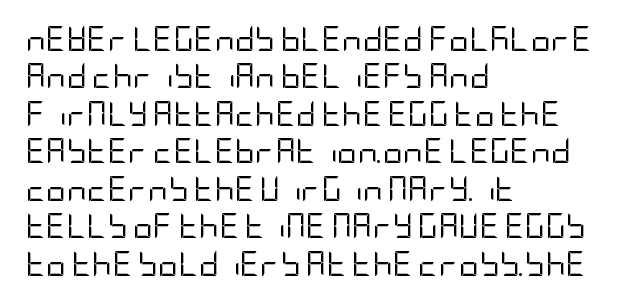
{"italic": "no", "bold": "no", "underline": "no", "align": "left", "line_spacing": "normal", "line_spacing_ratio": 1.5, "letter_spacing": "normal", "letter_spacing_em": 0.0, "glyph_px": 25}
